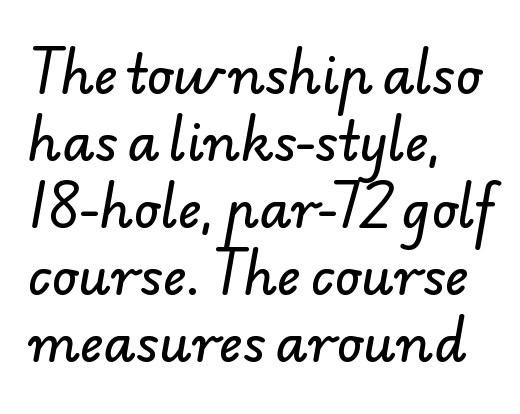
The image shows 52 px sans-serif type; set left-aligned, normal line spacing (1.29x), normal letter spacing, not underlined; low stroke contrast and a small x-height.
